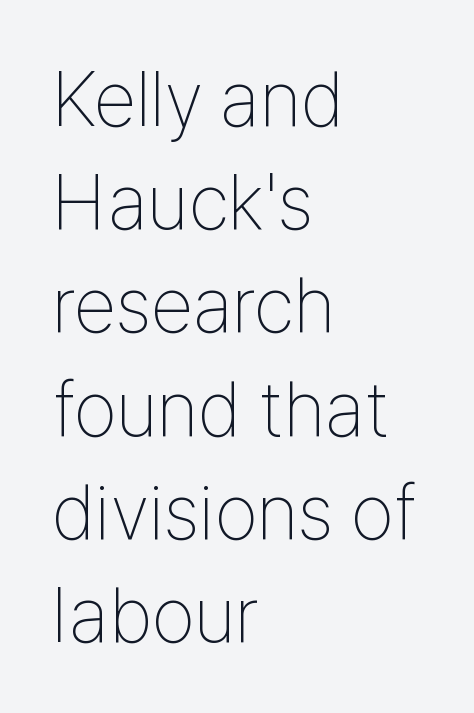
The rendering uses a moderate line-height, typical for paragraphs. Rule under the text: the space is simply empty. Nothing unusual about the tracking: characters are spaced as the font intends. The face looks like a standard text weight, possibly lighter. One-word summary of the alignment: left.
